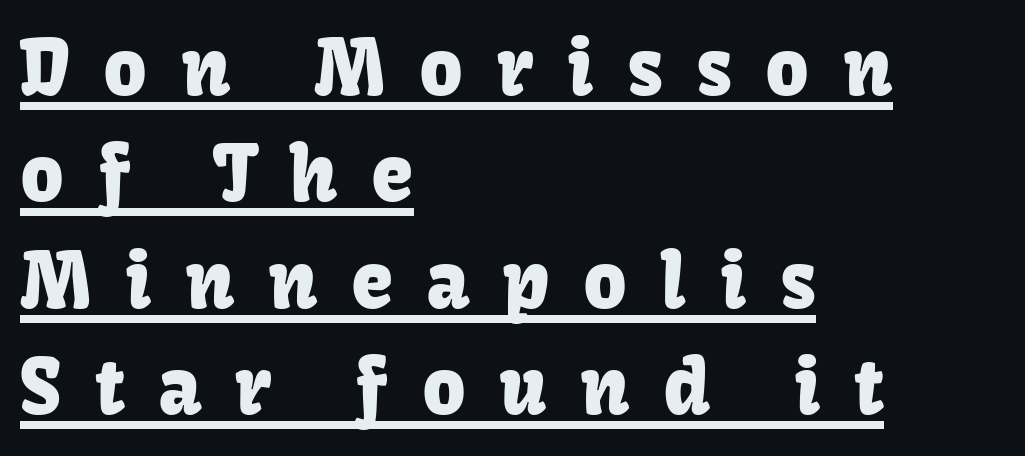
The image shows 76 px sans-serif type, upright; set left-aligned, normal line spacing (1.4x), unusually wide letter spacing (+0.44 em), underlined; low stroke contrast and a medium x-height.
